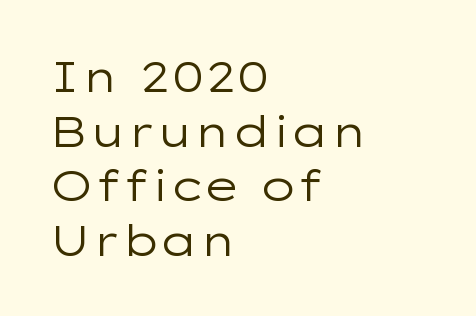
The image shows 43 px regular-weight, wide sans-serif type, upright; set left-aligned, normal line spacing (1.27x), normal letter spacing, not underlined; low stroke contrast and a medium x-height.
